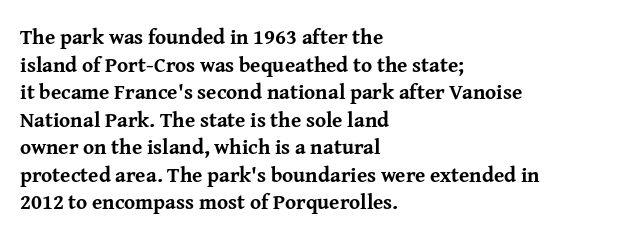
{"italic": "no", "bold": "yes", "underline": "no", "align": "left", "line_spacing": "normal", "line_spacing_ratio": 1.31, "letter_spacing": "normal", "letter_spacing_em": 0.0, "glyph_px": 21}
